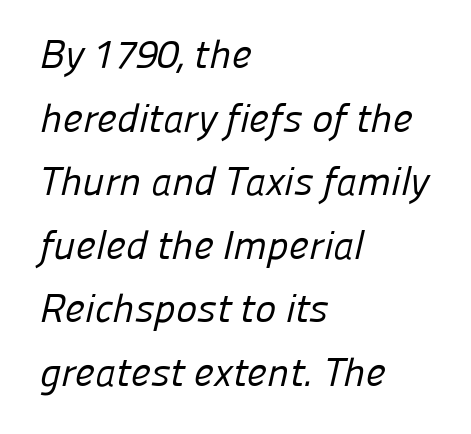
Here the designer chose a conventional face with non-uniform glyph widths. Honestly, the letter spacing is just normal — you wouldn't notice it. How would I describe the line gaps? Plain and ordinary. The paragraph shown leans on its left margin. Summary of weight: not heavy and not bold. The face used here is a sans, in the tradition of grotesques and geometrics.
